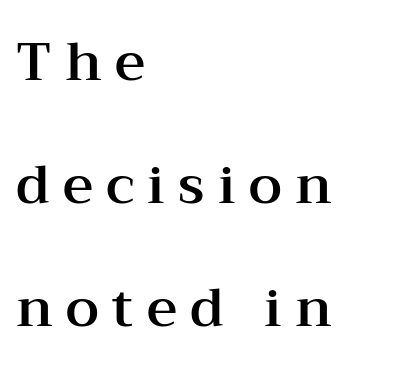
{"serif": "yes", "italic": "no", "width": "wide", "stroke_contrast": "medium", "x_height": "medium", "monospaced": "no", "underline": "no", "align": "left", "line_spacing": "loose", "line_spacing_ratio": 2.32, "letter_spacing": "wide", "letter_spacing_em": 0.25, "glyph_px": 53}
